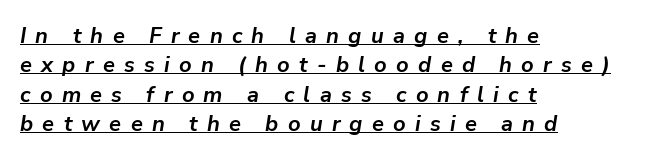
The image shows 22 px bold type, italic (leaning right); set left-aligned, normal line spacing (1.33x), unusually wide letter spacing (+0.42 em), underlined.
